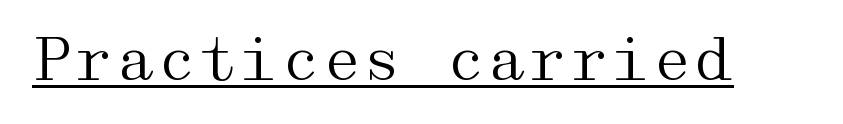
Q: Is the text bold? A: No.
Q: Is the text italic (slanted)? A: No, it is upright.
Q: Is the typeface a serif or a sans-serif typeface? A: Serif.
Q: Is the text underlined? A: Yes.
Q: Is the spacing between letters normal or unusually wide? A: Normal.
Q: Width (condensed, normal, or wide)? A: Wide.
Q: Stroke contrast? A: Medium.
Q: x-height? A: Medium.
